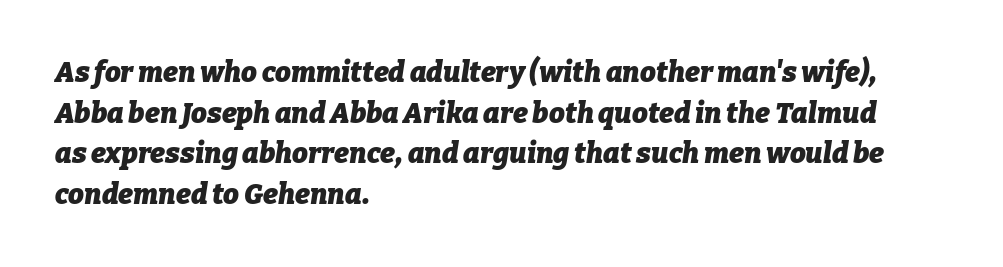
{"italic": "yes", "lean": "right", "slant_degrees": 9, "bold": "yes", "weight": "heavy", "width": "normal", "stroke_contrast": "low", "x_height": "medium", "monospaced": "no", "underline": "no", "align": "left", "line_spacing": "normal", "line_spacing_ratio": 1.45, "letter_spacing": "normal", "letter_spacing_em": 0.0, "glyph_px": 28}
